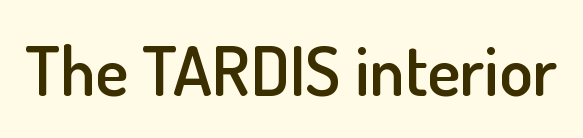
Q: Is the text bold? A: Semi-bold.
Q: Is the text italic (slanted)? A: No, it is upright.
Q: Is the typeface a serif or a sans-serif typeface? A: Sans-serif.
Q: Is the text underlined? A: No.
Q: Is the spacing between letters normal or unusually wide? A: Normal.
Q: Width (condensed, normal, or wide)? A: Normal.
Q: Stroke contrast? A: Low.
Q: x-height? A: Small.
Q: Monospaced? A: No.
